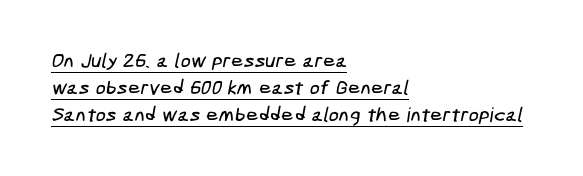
Evenly set lines give the paragraph a standard silhouette. Emphasis is given by a line drawn under the lettering. This sample uses plain, unmodified letter spacing. Horizontal alignment here is leftward, the default for most running prose.
